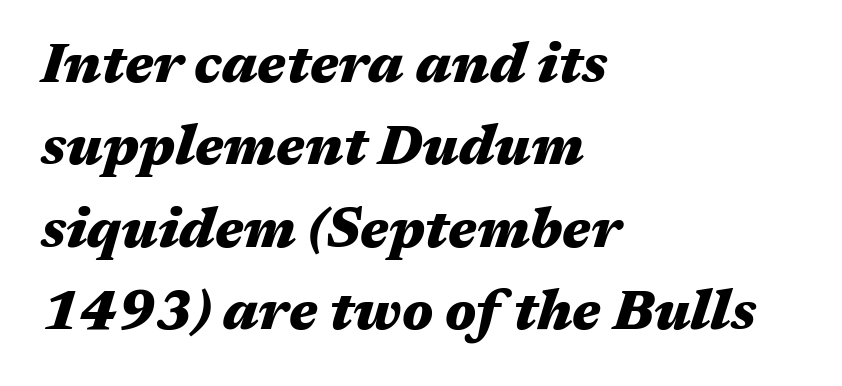
Just letters on the line, the space beneath them empty. The passage shown leans; its letterforms are oblique. The paragraph shown leans on its left margin. These lines keep a tight, regular rhythm from letter to letter. The block of text has a typical density, with ordinary space between rows. Proportional: the letters do not fall into vertical columns.
